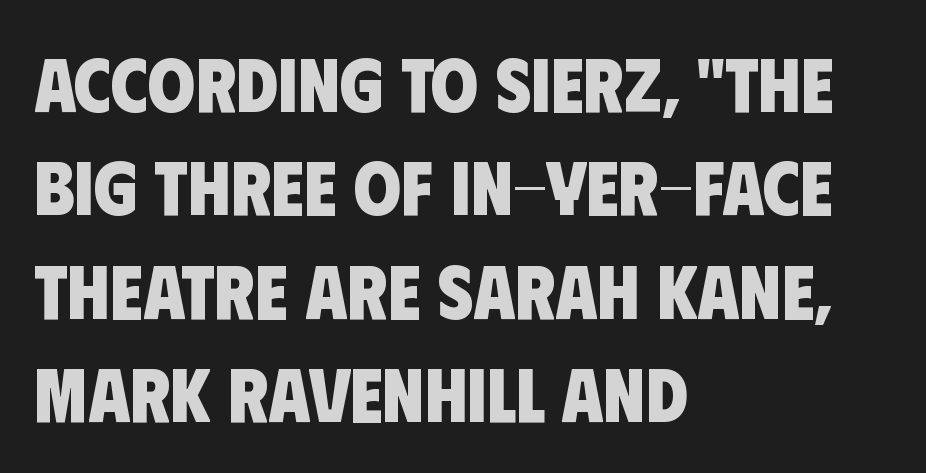
Which margin do the lines hug? The left one — the right edge is uneven. Typographically, this falls in the sans-serif category. The baseline area is clear. Note the varied advance widths — an 'i' is clearly narrower than an 'm'. As a designer I'd log this as weight 700, bold. The block of text has a typical density, with ordinary space between rows.
